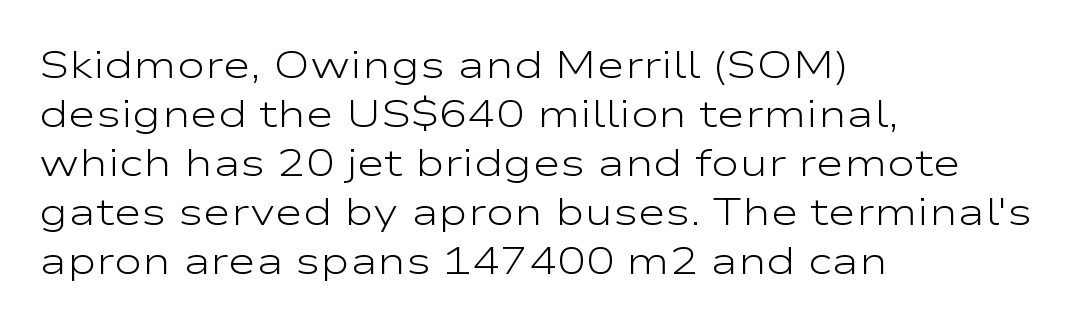
{"serif": "no", "italic": "no", "bold": "no", "weight": "light", "width": "wide", "stroke_contrast": "low", "x_height": "medium", "monospaced": "no", "underline": "no", "align": "left", "line_spacing": "normal", "line_spacing_ratio": 1.29, "letter_spacing": "normal", "letter_spacing_em": 0.0, "glyph_px": 38}
